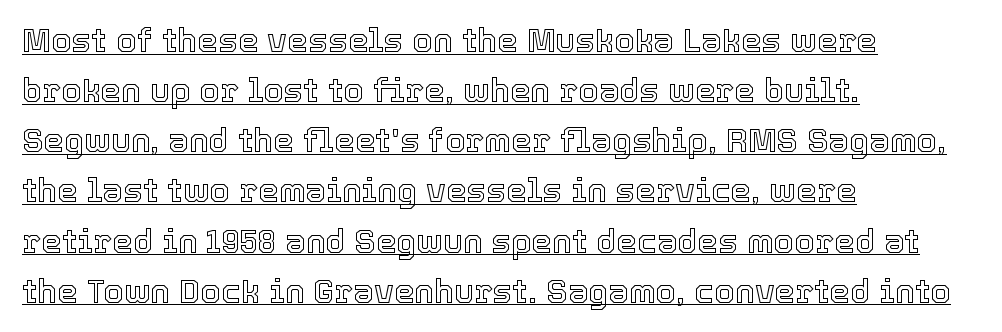
Underlined type. These lines sit exactly where default settings would place them. Compared with a centered layout, this one pins lines to the left instead. No italicization has been applied; the sample stays upright. The rendering uses natural spacing where letterforms have individual widths. Words appear dense and cohesive because spacing is normal.
